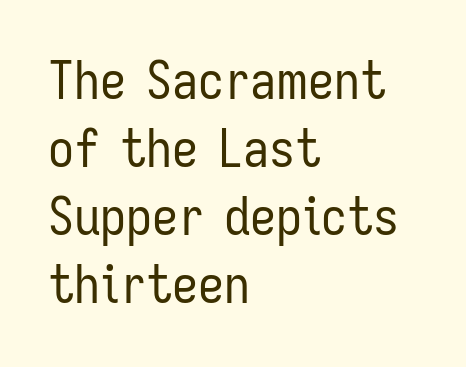
{"serif": "no", "italic": "no", "bold": "no", "weight": "regular", "width": "condensed", "stroke_contrast": "low", "x_height": "medium", "monospaced": "no", "underline": "no", "align": "left", "line_spacing": "normal", "line_spacing_ratio": 1.31, "letter_spacing": "normal", "letter_spacing_em": 0.0, "glyph_px": 52}
